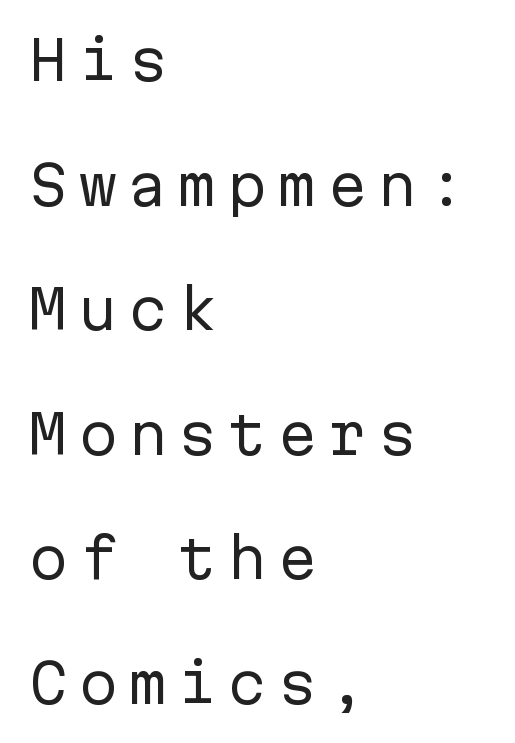
{"serif": "no", "italic": "no", "bold": "no", "weight": "regular", "width": "normal", "stroke_contrast": "low", "x_height": "medium", "monospaced": "yes", "underline": "no", "align": "left", "line_spacing": "loose", "line_spacing_ratio": 2.35, "glyph_px": 53}
